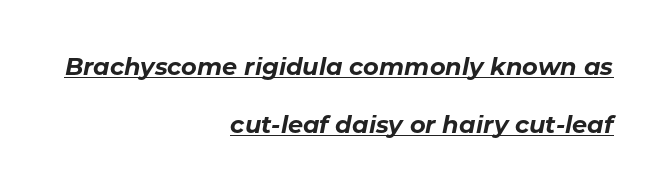
Q: Is the text bold? A: Yes.
Q: Is the text italic (slanted)? A: Yes, it leans right by about 11 degrees.
Q: Is the text underlined? A: Yes.
Q: How is the paragraph aligned? A: Right-aligned.
Q: Is the spacing between letters normal or unusually wide? A: Normal.
Q: Is the spacing between lines tight, normal or loose? A: Loose.
